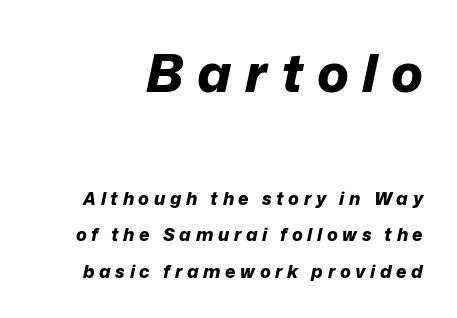
Q: Is the text bold? A: Yes.
Q: Is the text italic (slanted)? A: Yes, it leans right by about 12 degrees.
Q: Is the text underlined? A: No.
Q: Is the spacing between letters normal or unusually wide? A: Unusually wide.
Q: Is the spacing between lines tight, normal or loose? A: Loose.
Q: Which block of text is set in a larger size, the first (top) or the second (bottom)? A: The first (top) one.
Q: Width (condensed, normal, or wide)? A: Normal.
Q: Stroke contrast? A: Low.
Q: x-height? A: Medium.
Q: Monospaced? A: No.
